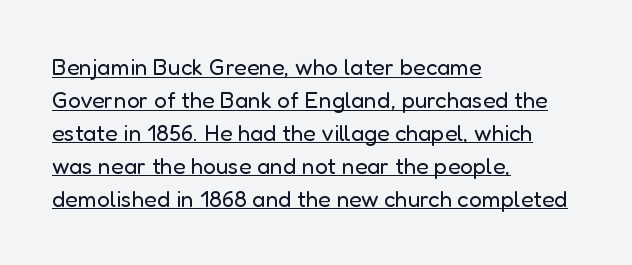
Every character sits straight up, as roman type does. Notice how descenders clear the ascenders below comfortably — that's standard leading. Inter-character spacing is left at the font's built-in metrics. Stems and bowls with no extra thickness — not bold.
